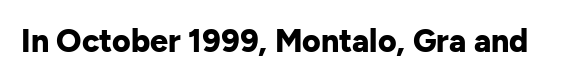
Q: Is the text bold? A: Yes.
Q: Is the text italic (slanted)? A: No, it is upright.
Q: Is the typeface a serif or a sans-serif typeface? A: Sans-serif.
Q: Is the text underlined? A: No.
Q: Is the spacing between letters normal or unusually wide? A: Normal.
Q: Width (condensed, normal, or wide)? A: Normal.
Q: Stroke contrast? A: Low.
Q: x-height? A: Medium.
Q: Monospaced? A: No.
